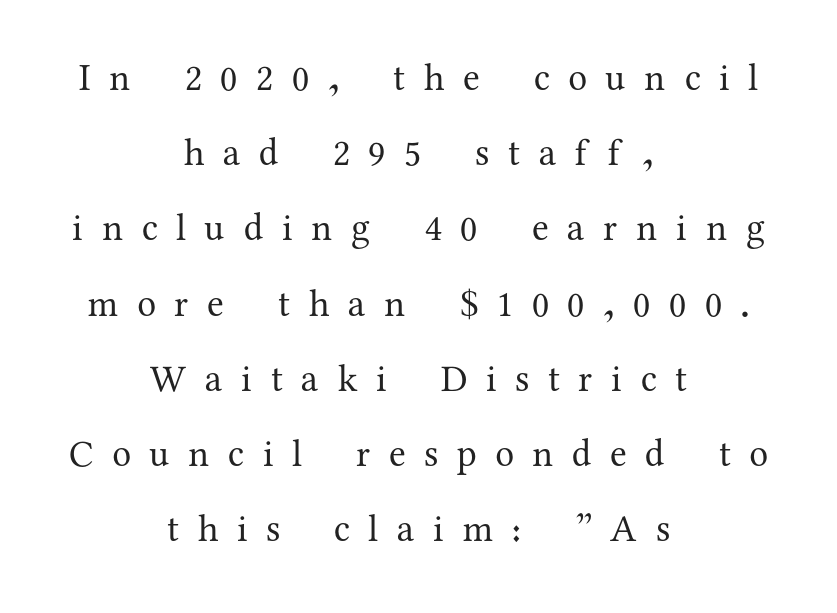
Weight: not bold — regular or lighter. This sample is center-justified, so both line endings float freely. Think of a printed novel: that variable character pitch is what you see here. In terms of letterform style, serifs are clearly present. The passage shown stacks its lines with a broad gap.
